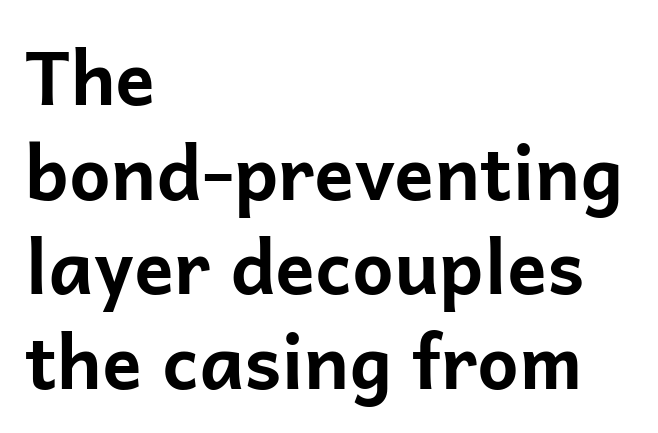
Strokes here are thick enough to call this a true bold. Successive baselines arrive at the customary interval. The specimen omits any rule beneath the text block's lines. No feet cap the strokes, marking this as sans-serif type. The letters stand upright; this is a roman face. All the whitespace from short lines collects on the right.
